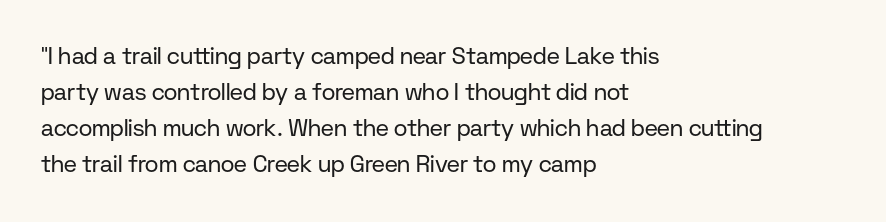
The image shows 23 px text type, upright; set left-aligned, normal line spacing (1.57x), normal letter spacing, not underlined.
